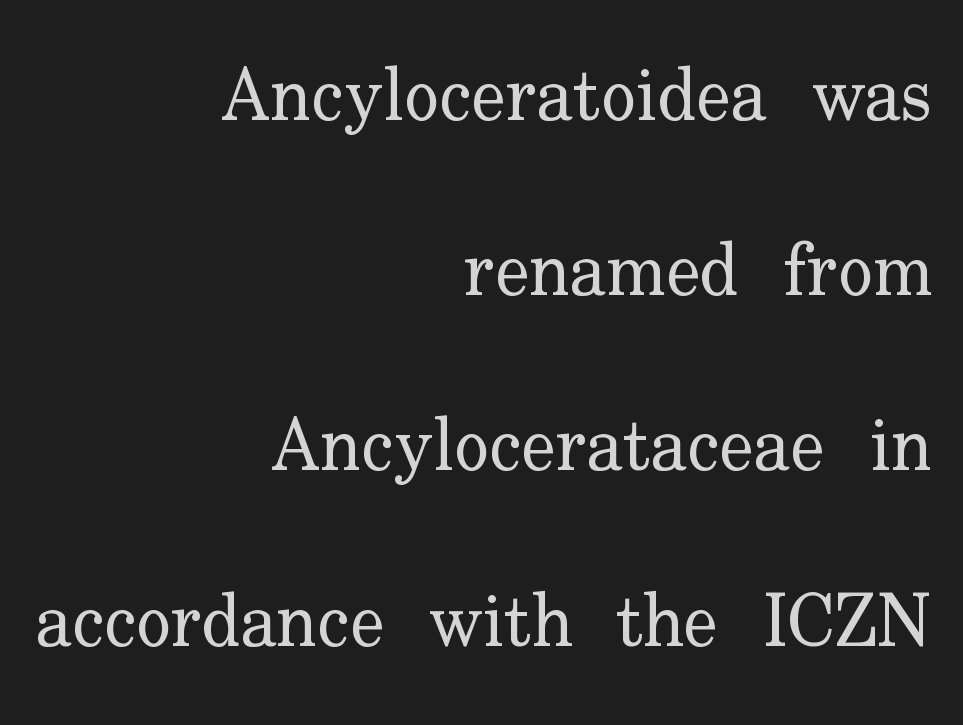
{"serif": "yes", "italic": "no", "bold": "no", "weight": "regular", "width": "normal", "stroke_contrast": "low", "x_height": "small", "monospaced": "no", "underline": "no", "align": "right", "line_spacing": "loose", "line_spacing_ratio": 2.4, "letter_spacing": "normal", "letter_spacing_em": 0.0, "glyph_px": 73}
